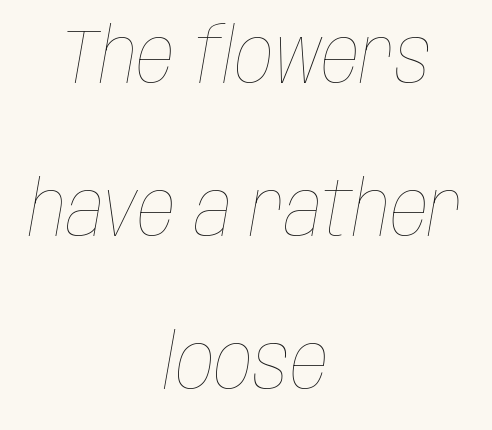
{"italic": "yes", "lean": "right", "slant_degrees": 10, "bold": "no", "weight": "thin", "width": "condensed", "stroke_contrast": "low", "x_height": "large", "monospaced": "no", "underline": "no", "align": "center", "line_spacing": "loose", "line_spacing_ratio": 2.01, "letter_spacing": "normal", "letter_spacing_em": 0.0, "glyph_px": 76}
